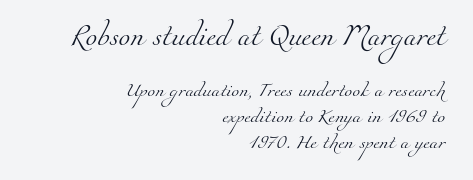
Q: Is the text bold? A: No.
Q: Is the text underlined? A: No.
Q: How is the paragraph aligned? A: Right-aligned.
Q: Is the spacing between letters normal or unusually wide? A: Normal.
Q: Which block of text is set in a larger size, the first (top) or the second (bottom)? A: The first (top) one.
